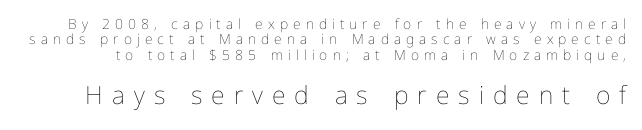
The image shows 25 px text type, upright; set tight line spacing (1.09x), unusually wide letter spacing (+0.36 em), not underlined; the second (bottom) block is 1.79x larger.
